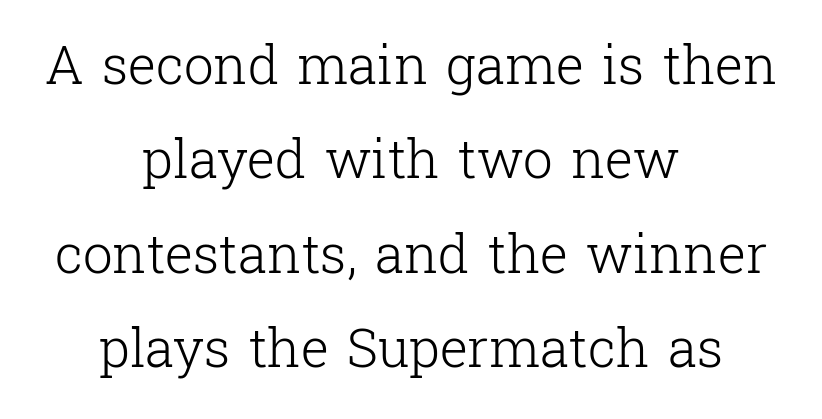
{"serif": "yes", "italic": "no", "bold": "no", "weight": "light", "width": "normal", "stroke_contrast": "low", "x_height": "medium", "monospaced": "no", "underline": "no", "align": "center", "line_spacing_ratio": 1.78, "letter_spacing": "normal", "letter_spacing_em": 0.0, "glyph_px": 53}
